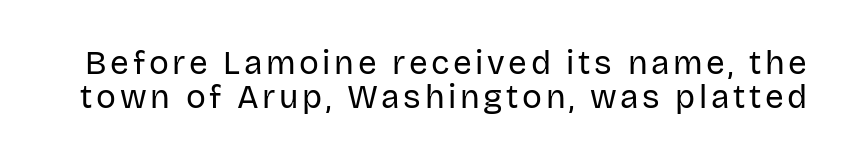
{"serif": "no", "italic": "no", "bold": "no", "weight": "regular", "width": "normal", "stroke_contrast": "low", "x_height": "large", "monospaced": "no", "underline": "no", "line_spacing": "tight", "line_spacing_ratio": 1.04, "glyph_px": 33}
